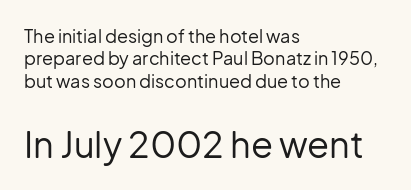
The emphasis by scale lands on block number two, below. Reading down the block, your eye returns to a fixed left position each line. Think standard paragraph weight, or any step lighter than that. The letters advance in unequal steps, a hallmark of proportional type. You can tell from the bare stems that sans-serif type was used. Spacing between characters is what you'd get straight out of the box.
